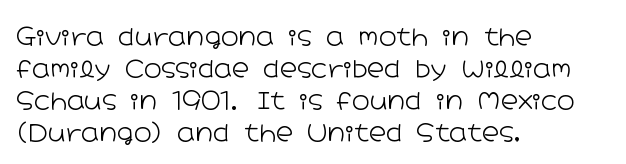
The strip under each line holds only bare page. You could call the tracking neutral — neither tight nor loose. Where is the straight margin? On the left. Upright lettering throughout. The weight tops out at a normal text grade.
